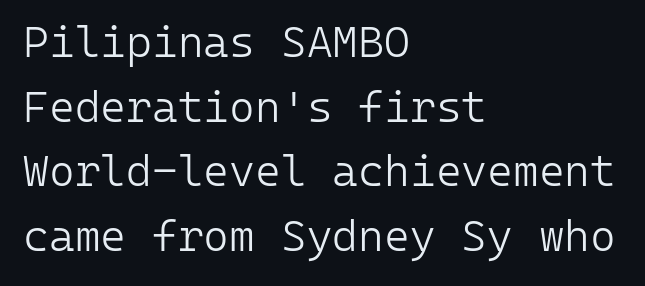
Q: Is the text bold? A: No.
Q: Is the text italic (slanted)? A: No, it is upright.
Q: Is the typeface a serif or a sans-serif typeface? A: Sans-serif.
Q: Is the text underlined? A: No.
Q: How is the paragraph aligned? A: Left-aligned.
Q: Is the spacing between letters normal or unusually wide? A: Normal.
Q: Is the spacing between lines tight, normal or loose? A: Normal.
Q: Width (condensed, normal, or wide)? A: Normal.
Q: Stroke contrast? A: Low.
Q: x-height? A: Medium.
Q: Monospaced? A: Yes.
